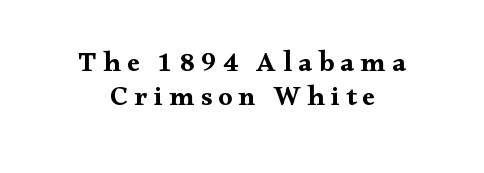
These lines stack symmetrically, like a column narrowing and widening about its center. The gap between lines stays unmarked. Varying glyph widths throughout — classic text-font behaviour. Heavy, bold letterforms. Look at the bottom of the vertical strokes: they flare into serifs here. The type sits square on the baseline with zero lean.
